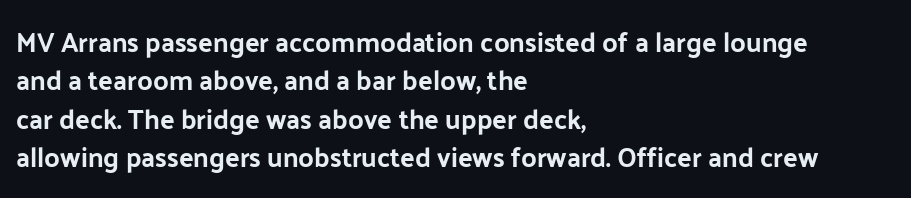
{"italic": "no", "underline": "no", "align": "left", "line_spacing": "normal", "line_spacing_ratio": 1.42, "letter_spacing": "normal", "letter_spacing_em": 0.0, "glyph_px": 27}
